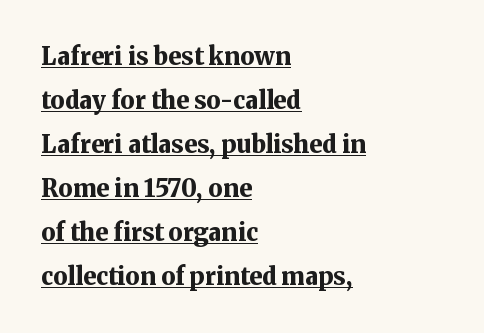
The image shows 24 px bold type, upright; set left-aligned, line spacing 1.83x, normal letter spacing, underlined.
